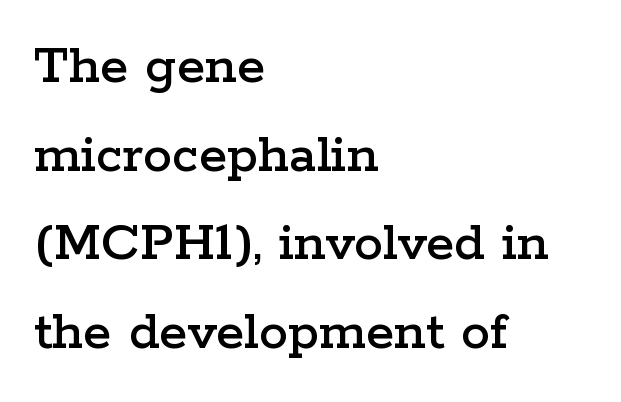
{"serif": "yes", "italic": "no", "width": "wide", "stroke_contrast": "low", "x_height": "medium", "monospaced": "no", "underline": "no", "align": "left", "line_spacing": "normal", "line_spacing_ratio": 1.53, "letter_spacing": "normal", "letter_spacing_em": 0.0, "glyph_px": 58}
